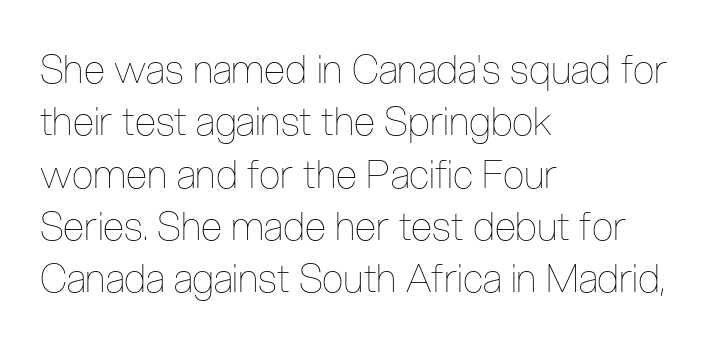
No letter is thick-stroked: the sample isn't bold. A student would call this left alignment; a typographer would say flush left, rag right. The designer left line spacing at the default. The gap between lines stays unmarked.
